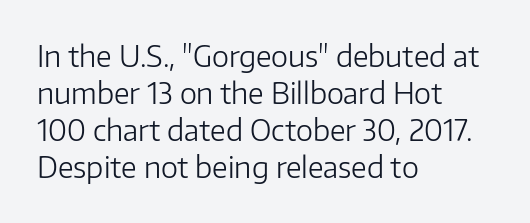
The setting favours the left margin, as ordinary paragraphs usually do. Is this a fixed-width face? No — the glyphs have proportional, varying widths. The space between consecutive lines is moderate. Each stroke keeps to a modest, everyday thickness or less. The text was rendered using a sans face with plain stroke endings.
